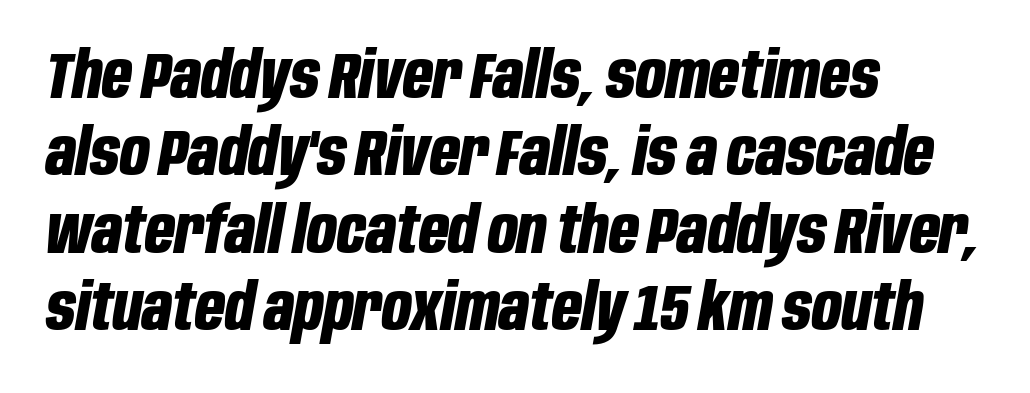
The image shows 65 px bold, condensed type, italic (leaning right); set left-aligned, line spacing 1.19x, normal letter spacing, not underlined; low stroke contrast and a large x-height.
